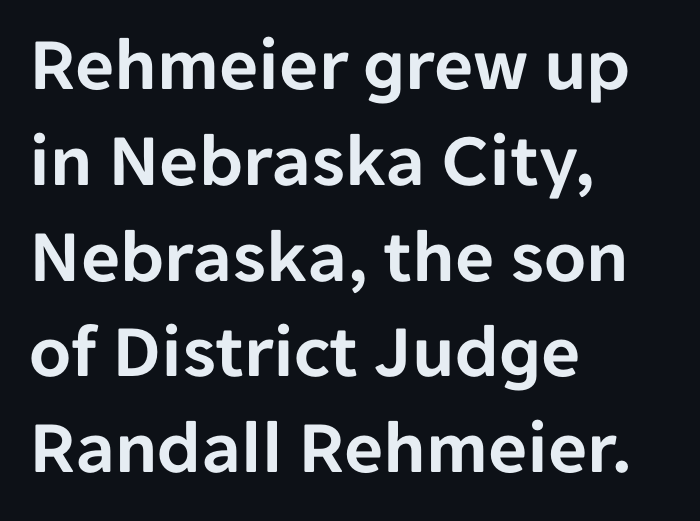
Has an underline been added? It has not. Between one letter and the next there's only the usual sliver of space. Here the designer chose a conventional face with non-uniform glyph widths. Reading down the column, the eye jumps a familiar distance to each next line.
